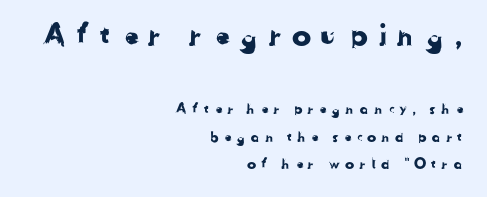
Q: Is the typeface a serif or a sans-serif typeface? A: Sans-serif.
Q: Is the text underlined? A: No.
Q: How is the paragraph aligned? A: Right-aligned.
Q: Is the spacing between letters normal or unusually wide? A: Unusually wide.
Q: Is the spacing between lines tight, normal or loose? A: Loose.
Q: Which block of text is set in a larger size, the first (top) or the second (bottom)? A: The first (top) one.
Q: Width (condensed, normal, or wide)? A: Normal.
Q: Stroke contrast? A: Low.
Q: x-height? A: Medium.
Q: Monospaced? A: No.
